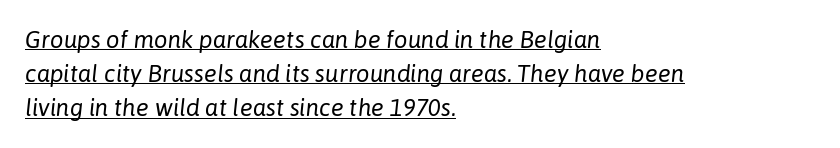
Looks like someone drew a line under every word here. One-word summary of the alignment: left. The weight tops out at a normal text grade. In terms of leading, this rendering sits right in the middle. The type is set solid horizontally, with unmodified tracking. You can tell it's italic because the verticals aren't actually vertical.
